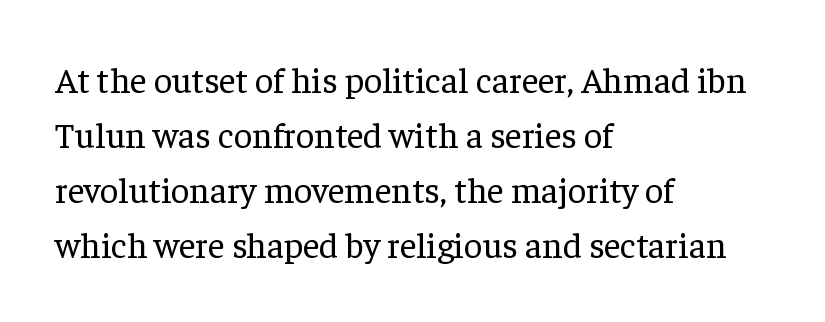
What stands out about the letter spacing? Nothing — it is the standard amount. Letterform terminals end in serifs throughout the passage. Honestly, the row spacing looks completely unremarkable. This is roman type, the default non-slanted kind. Think of a printed novel: that variable character pitch is what you see here.
